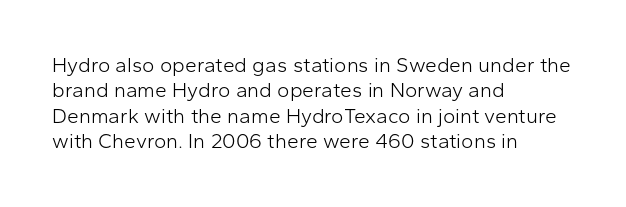
The image shows 21 px text type, upright; set left-aligned, line spacing 1.21x, normal letter spacing, not underlined.
